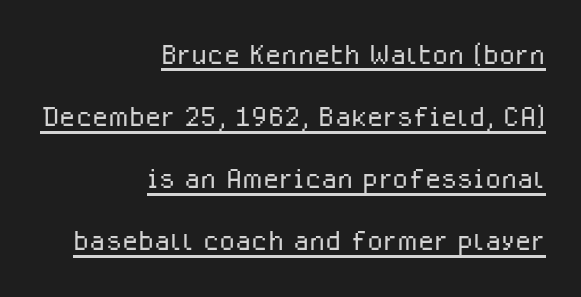
Q: Is the text bold? A: No.
Q: Is the text italic (slanted)? A: No, it is upright.
Q: Is the typeface a serif or a sans-serif typeface? A: Sans-serif.
Q: Is the text underlined? A: Yes.
Q: How is the paragraph aligned? A: Right-aligned.
Q: Is the spacing between letters normal or unusually wide? A: Normal.
Q: Is the spacing between lines tight, normal or loose? A: Normal.
Q: Width (condensed, normal, or wide)? A: Normal.
Q: Stroke contrast? A: Low.
Q: x-height? A: Medium.
Q: Monospaced? A: No.
